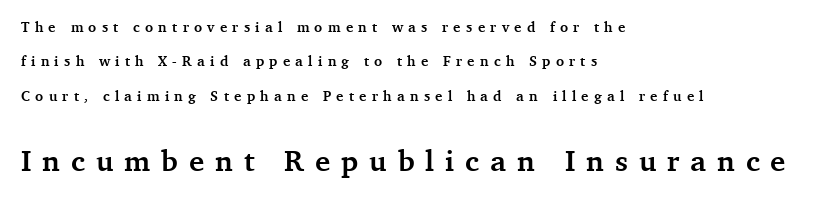
The image shows 29 px semibold serif type, upright; set left-aligned, loose line spacing (2.46x), unusually wide letter spacing (+0.38 em), not underlined; the second (bottom) block is 2.07x larger; medium stroke contrast and a medium x-height.
